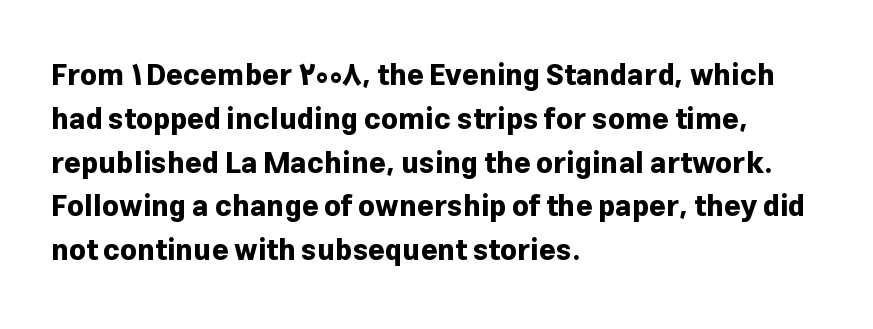
Q: Is the text bold? A: Yes.
Q: Is the text italic (slanted)? A: No, it is upright.
Q: Is the typeface a serif or a sans-serif typeface? A: Sans-serif.
Q: Is the text underlined? A: No.
Q: How is the paragraph aligned? A: Left-aligned.
Q: Is the spacing between letters normal or unusually wide? A: Normal.
Q: Is the spacing between lines tight, normal or loose? A: Normal.
Q: Width (condensed, normal, or wide)? A: Normal.
Q: Stroke contrast? A: Low.
Q: x-height? A: Medium.
Q: Monospaced? A: No.
